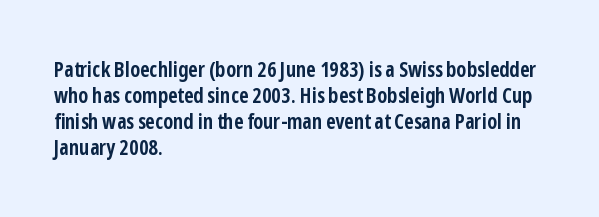
Q: Is the text bold? A: Yes.
Q: Is the text italic (slanted)? A: No, it is upright.
Q: Is the text underlined? A: No.
Q: How is the paragraph aligned? A: Left-aligned.
Q: Is the spacing between letters normal or unusually wide? A: Normal.
